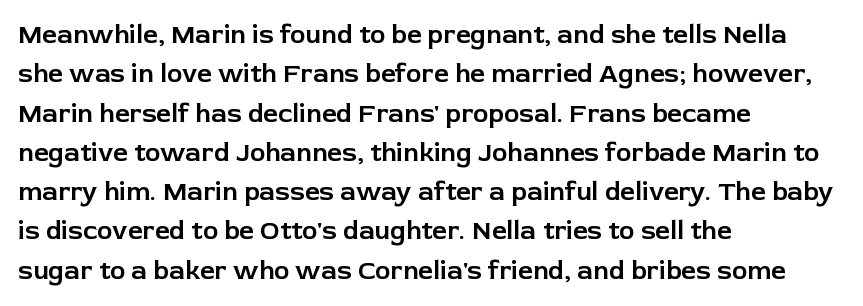
Q: Is the text italic (slanted)? A: No, it is upright.
Q: Is the text underlined? A: No.
Q: How is the paragraph aligned? A: Left-aligned.
Q: Is the spacing between letters normal or unusually wide? A: Normal.
Q: Is the spacing between lines tight, normal or loose? A: Normal.
